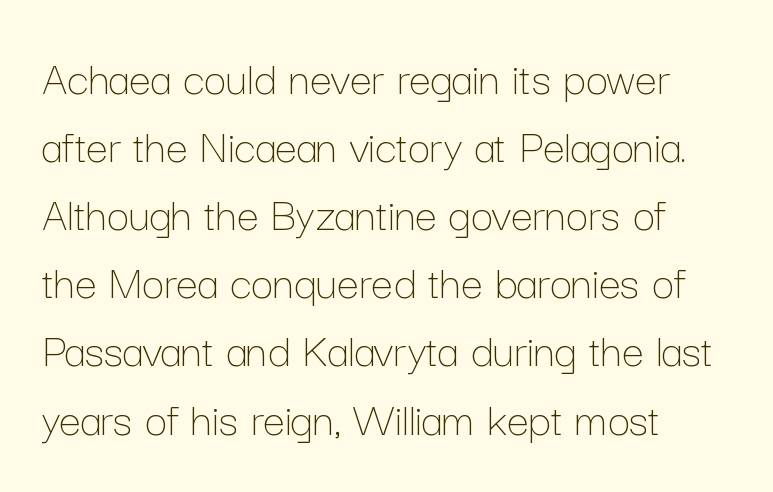
The image shows 49 px thin type, upright; set left-aligned, normal line spacing (1.39x), normal letter spacing, not underlined; low stroke contrast and a medium x-height.
